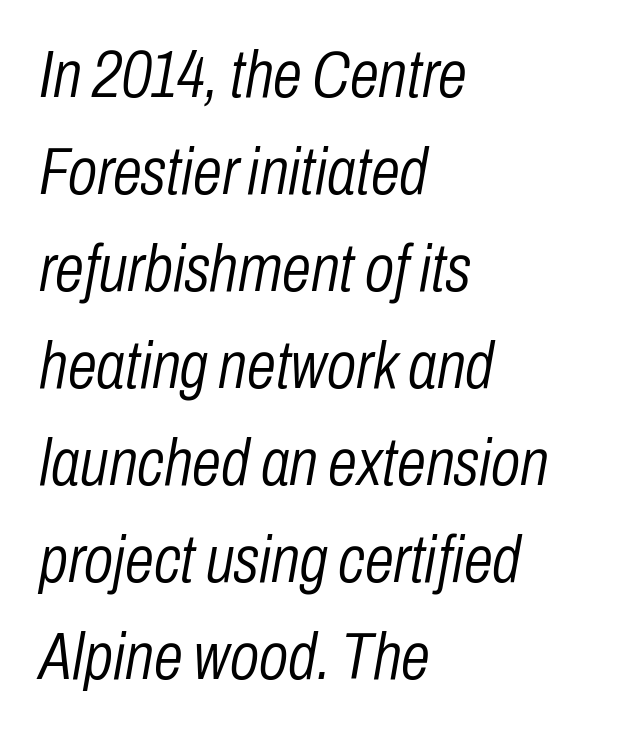
Proportional: the letters do not fall into vertical columns. The rendering applies a slant to the glyphs. If you drew a ruler down the left edge, every line would touch it. A quiet, ordinary-to-light weight characterises the typeface. Any mark beneath the type? The region is blank.
